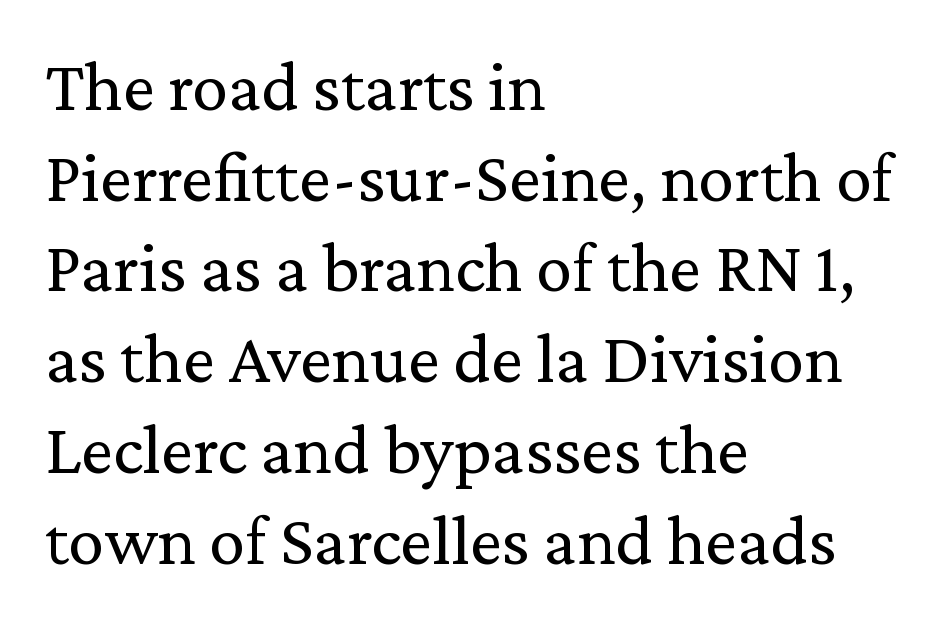
Spacing between characters is what you'd get straight out of the box. The lines in this sample share a left origin and differ only in where they stop. The rendering shows small feet on the letterforms — a serif design. A bare baseline throughout the passage.
